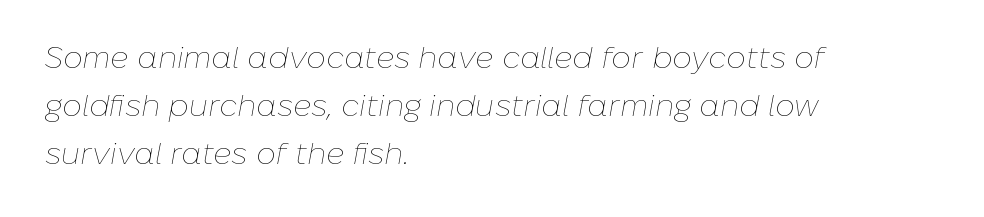
The image shows 31 px thin type, italic (leaning right); set left-aligned, normal line spacing (1.55x), normal letter spacing, not underlined; low stroke contrast and a medium x-height.
